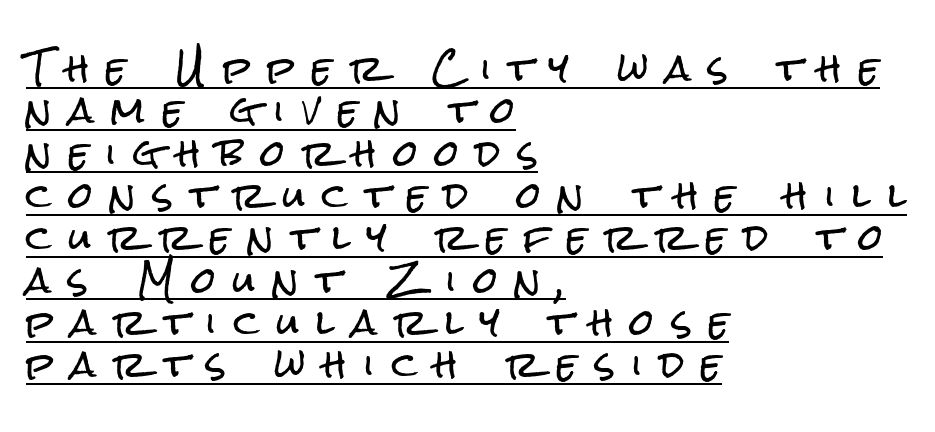
Q: Is the text italic (slanted)? A: No, it is upright.
Q: Is the typeface a serif or a sans-serif typeface? A: Sans-serif.
Q: Is the text underlined? A: Yes.
Q: How is the paragraph aligned? A: Left-aligned.
Q: Is the spacing between letters normal or unusually wide? A: Unusually wide.
Q: Width (condensed, normal, or wide)? A: Condensed.
Q: Stroke contrast? A: Low.
Q: x-height? A: Medium.
Q: Monospaced? A: No.
